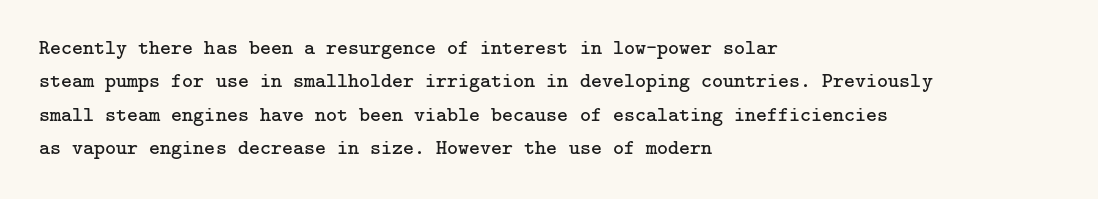
{"italic": "no", "bold": "no", "underline": "no", "align": "left", "line_spacing": "normal", "line_spacing_ratio": 1.59, "letter_spacing": "normal", "letter_spacing_em": 0.0, "glyph_px": 21}
